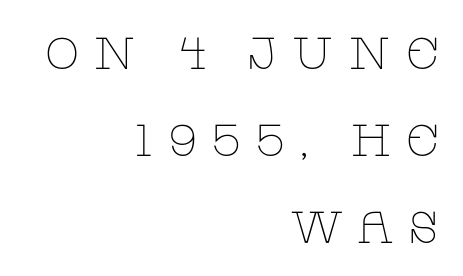
Is the letter spacing exaggerated? Yes — the characters are pushed far apart. This rendering features lettering with no underline. The passage shown is not bold in any degree. Is this a fixed-width face? No — the glyphs have proportional, varying widths. Successive baselines arrive slowly, with a big drop between each. Small tapered or slab feet sit at the stroke ends, so this counts as serif.
